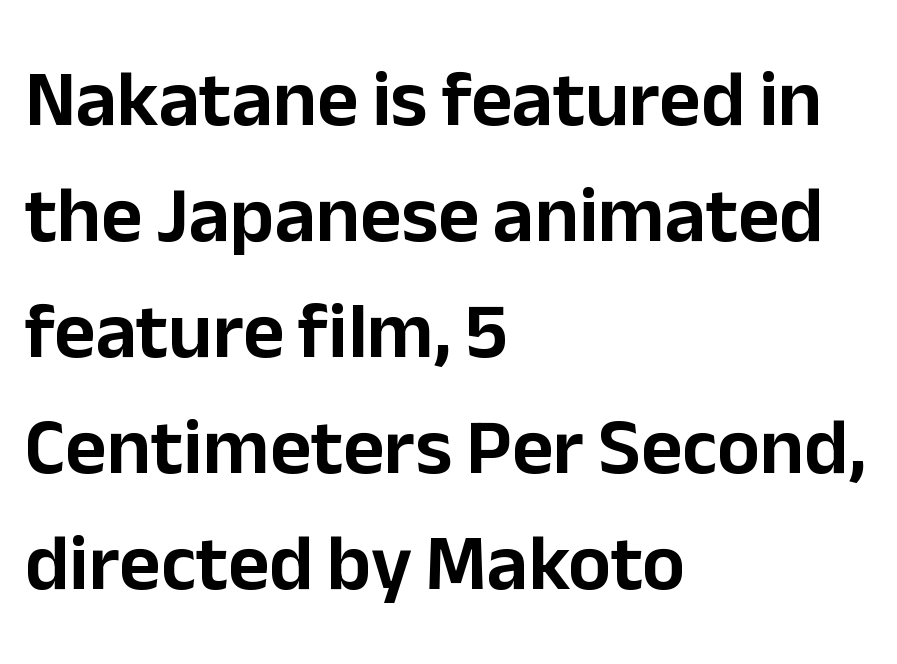
Q: Is the text italic (slanted)? A: No, it is upright.
Q: Is the typeface a serif or a sans-serif typeface? A: Sans-serif.
Q: Is the text underlined? A: No.
Q: How is the paragraph aligned? A: Left-aligned.
Q: Is the spacing between letters normal or unusually wide? A: Normal.
Q: Is the spacing between lines tight, normal or loose? A: Normal.
Q: Width (condensed, normal, or wide)? A: Normal.
Q: Stroke contrast? A: Low.
Q: x-height? A: Medium.
Q: Monospaced? A: No.
